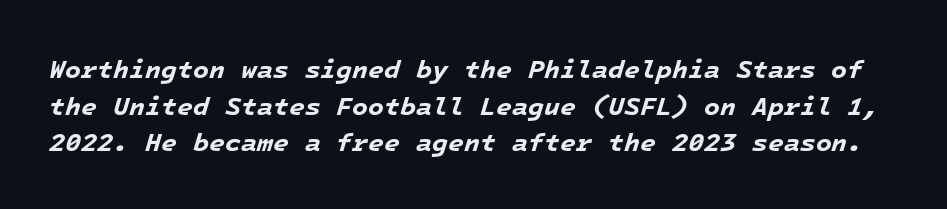
Q: Is the text bold? A: Yes.
Q: Is the text italic (slanted)? A: Yes, it leans right by about 16 degrees.
Q: Is the text underlined? A: No.
Q: Is the spacing between letters normal or unusually wide? A: Normal.
Q: Is the spacing between lines tight, normal or loose? A: Normal.
